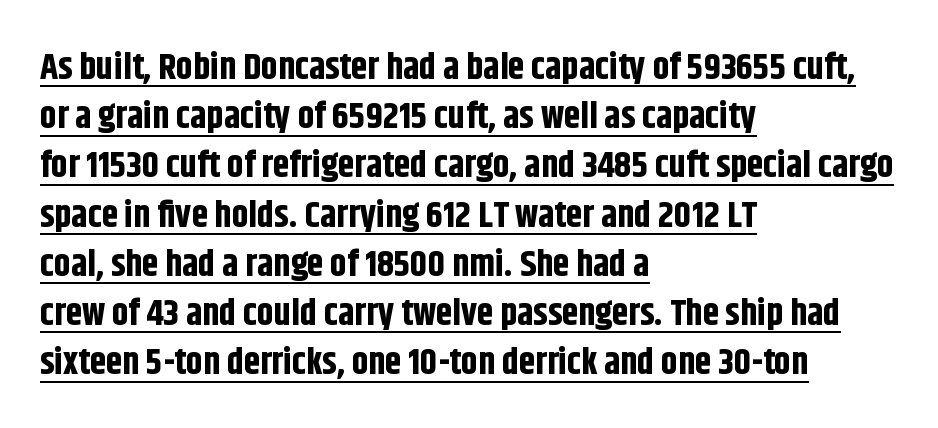
Q: Is the text bold? A: Yes.
Q: Is the text italic (slanted)? A: No, it is upright.
Q: Is the typeface a serif or a sans-serif typeface? A: Sans-serif.
Q: Is the text underlined? A: Yes.
Q: How is the paragraph aligned? A: Left-aligned.
Q: Is the spacing between letters normal or unusually wide? A: Normal.
Q: Is the spacing between lines tight, normal or loose? A: Normal.
Q: Width (condensed, normal, or wide)? A: Condensed.
Q: Stroke contrast? A: Low.
Q: x-height? A: Large.
Q: Monospaced? A: No.
